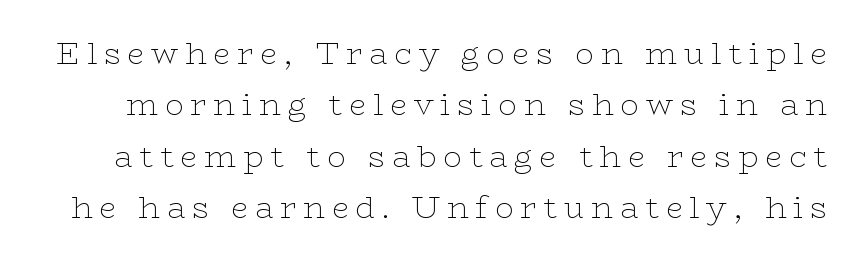
Q: Is the text bold? A: No.
Q: Is the text italic (slanted)? A: No, it is upright.
Q: Is the typeface a serif or a sans-serif typeface? A: Serif.
Q: Is the text underlined? A: No.
Q: Is the spacing between letters normal or unusually wide? A: Unusually wide.
Q: Is the spacing between lines tight, normal or loose? A: Normal.
Q: Width (condensed, normal, or wide)? A: Wide.
Q: Stroke contrast? A: Low.
Q: x-height? A: Medium.
Q: Monospaced? A: No.
